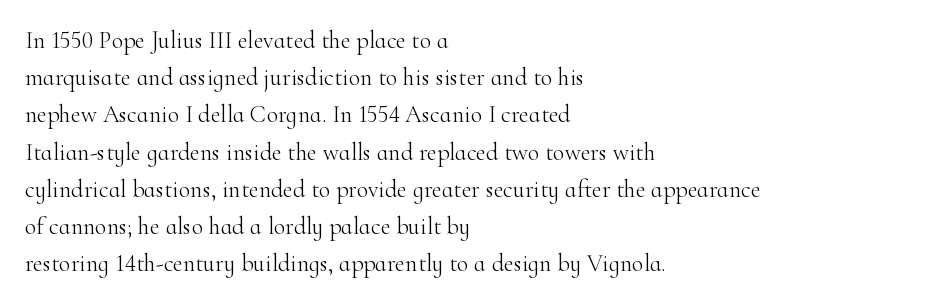
Ordinary non-slanted type is in use. This sample uses plain, unmodified letter spacing. Has an underline been added? It has not. The designer left line spacing at the default. The cut favours lightness, reaching ordinary text weight at its darkest. Layout note: lines flush left.
